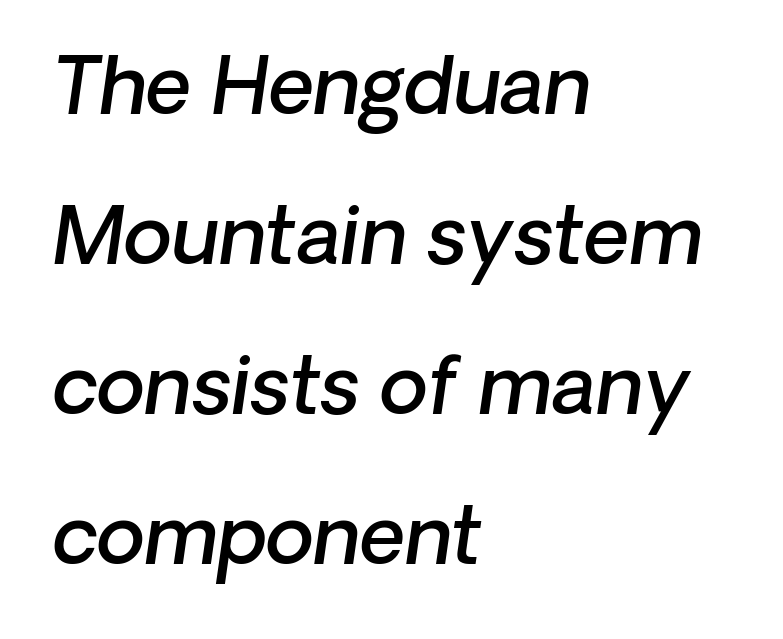
{"serif": "no", "bold": "semi", "weight": "semibold", "width": "normal", "stroke_contrast": "low", "x_height": "medium", "monospaced": "no", "underline": "no", "align": "left", "line_spacing": "loose", "line_spacing_ratio": 1.9, "letter_spacing": "normal", "letter_spacing_em": 0.0, "glyph_px": 79}
